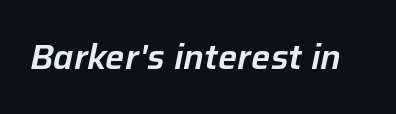
Q: Is the text italic (slanted)? A: Yes, it leans right by about 12 degrees.
Q: Is the text underlined? A: No.
Q: Is the spacing between letters normal or unusually wide? A: Normal.
Q: Width (condensed, normal, or wide)? A: Normal.
Q: Stroke contrast? A: Low.
Q: x-height? A: Medium.
Q: Monospaced? A: No.
